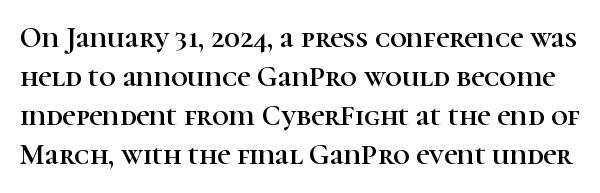
Q: Is the text italic (slanted)? A: No, it is upright.
Q: Is the typeface a serif or a sans-serif typeface? A: Serif.
Q: Is the text underlined? A: No.
Q: Is the spacing between letters normal or unusually wide? A: Normal.
Q: Is the spacing between lines tight, normal or loose? A: Normal.
Q: Width (condensed, normal, or wide)? A: Normal.
Q: Stroke contrast? A: High.
Q: x-height? A: Medium.
Q: Monospaced? A: No.
